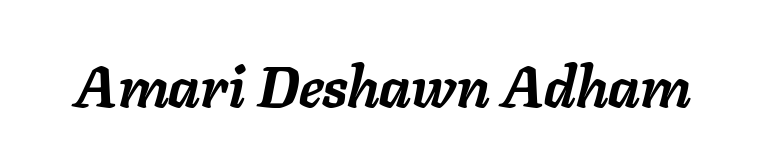
{"italic": "yes", "lean": "right", "slant_degrees": 11, "bold": "yes", "weight": "semibold", "width": "normal", "stroke_contrast": "low", "x_height": "medium", "monospaced": "no", "underline": "no", "letter_spacing": "normal", "letter_spacing_em": 0.0, "glyph_px": 57}
